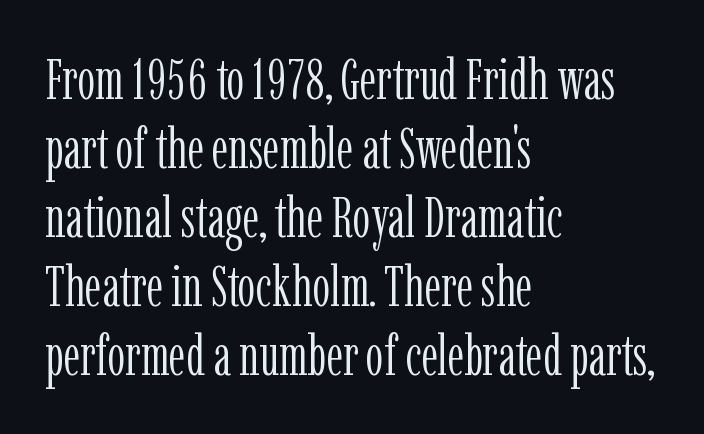
The strip under each line holds only bare page. Spacing between characters is what you'd get straight out of the box. You can tell it's not italic because the verticals are truly vertical. Leftover space on each line is placed entirely after the last word. The rendering shows small feet on the letterforms — a serif design. Do the characters align in a grid? No, the font is proportional.
